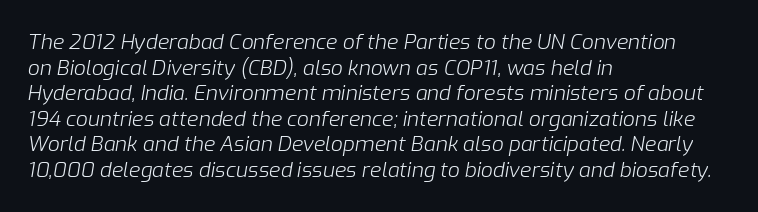
The image shows 21 px text type, italic (leaning right); set left-aligned, line spacing 1.22x, normal letter spacing, not underlined.
